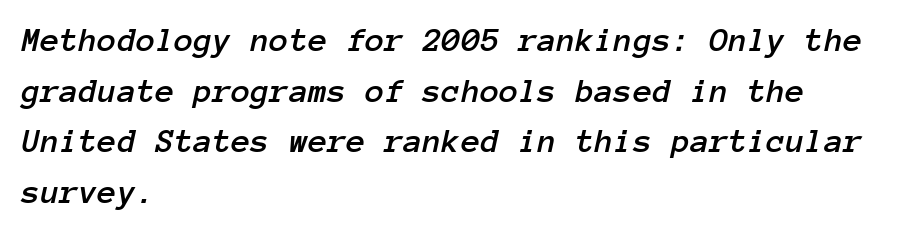
Q: Is the text italic (slanted)? A: Yes, it leans right by about 12 degrees.
Q: Is the text underlined? A: No.
Q: How is the paragraph aligned? A: Left-aligned.
Q: Is the spacing between letters normal or unusually wide? A: Normal.
Q: Is the spacing between lines tight, normal or loose? A: Normal.
Q: Width (condensed, normal, or wide)? A: Normal.
Q: Stroke contrast? A: Low.
Q: x-height? A: Medium.
Q: Monospaced? A: Yes.
